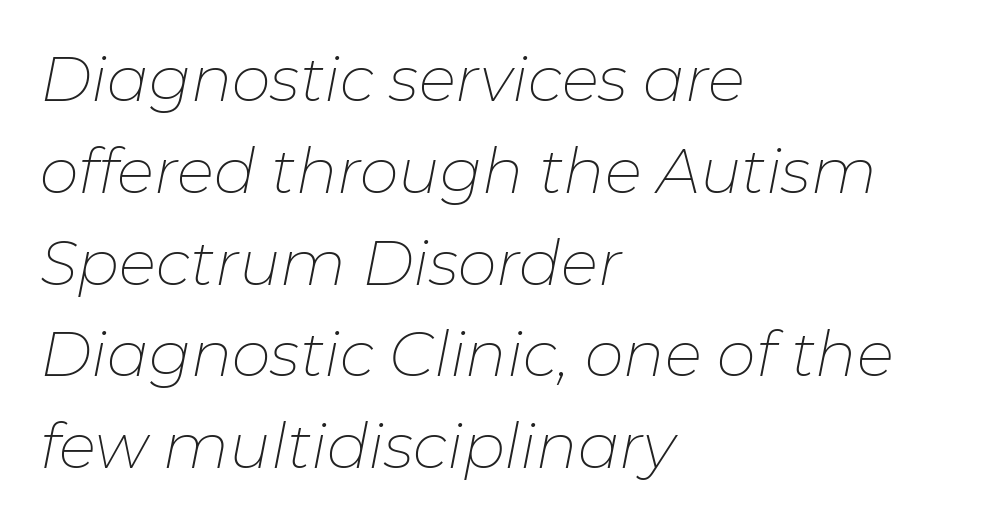
Q: Is the text bold? A: No.
Q: Is the text italic (slanted)? A: Yes, it leans right by about 11 degrees.
Q: Is the text underlined? A: No.
Q: How is the paragraph aligned? A: Left-aligned.
Q: Is the spacing between letters normal or unusually wide? A: Normal.
Q: Is the spacing between lines tight, normal or loose? A: Normal.
Q: Width (condensed, normal, or wide)? A: Normal.
Q: Stroke contrast? A: Low.
Q: x-height? A: Medium.
Q: Monospaced? A: No.
